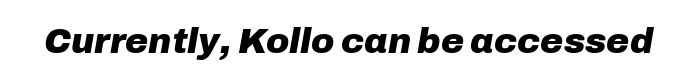
Q: Is the text bold? A: Yes.
Q: Is the text italic (slanted)? A: Yes, it leans right by about 10 degrees.
Q: Is the text underlined? A: No.
Q: Is the spacing between letters normal or unusually wide? A: Normal.
Q: Width (condensed, normal, or wide)? A: Normal.
Q: Stroke contrast? A: Low.
Q: x-height? A: Medium.
Q: Monospaced? A: No.
